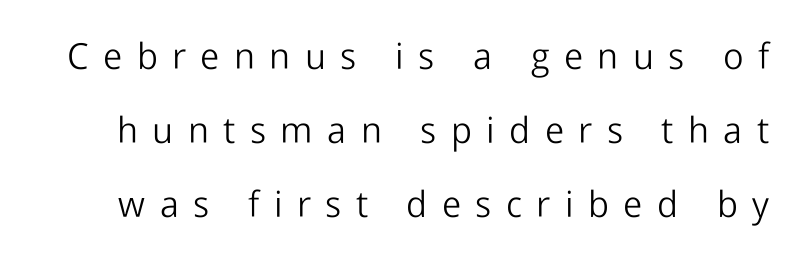
Q: Is the text bold? A: No.
Q: Is the text italic (slanted)? A: No, it is upright.
Q: Is the typeface a serif or a sans-serif typeface? A: Sans-serif.
Q: Is the text underlined? A: No.
Q: Is the spacing between letters normal or unusually wide? A: Unusually wide.
Q: Is the spacing between lines tight, normal or loose? A: Loose.
Q: Width (condensed, normal, or wide)? A: Normal.
Q: Stroke contrast? A: Low.
Q: x-height? A: Medium.
Q: Monospaced? A: No.
